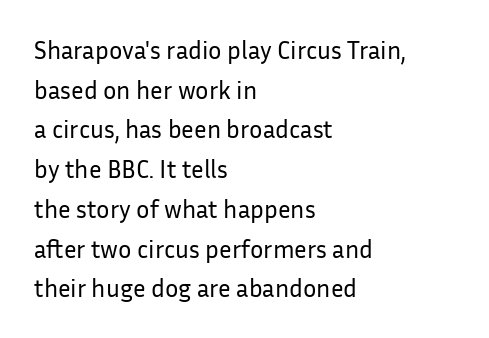
No italicization has been applied; the sample stays upright. Which margin do the lines hug? The left one — the right edge is uneven. Interline gaps are of average width in this sample. Descender tails drop into unmarked territory.
